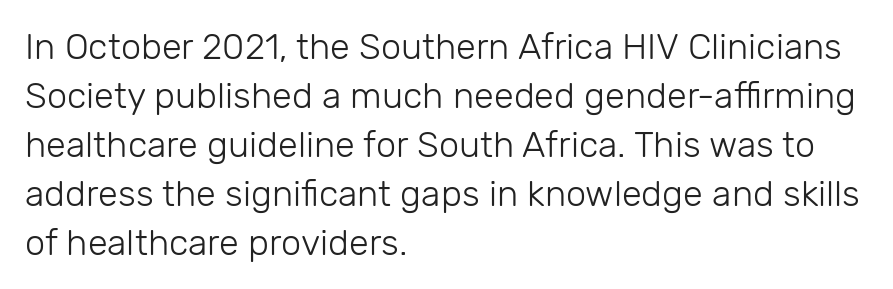
If you measured baseline to baseline, you'd find a middling distance. The strokes are not fattened; the text isn't bold. Honestly, there is no underline to notice here at all. This sample uses plain, unmodified letter spacing. The typography opts for an upright posture over an oblique one. The passage shown is typed in a proportional face where columns would drift.
